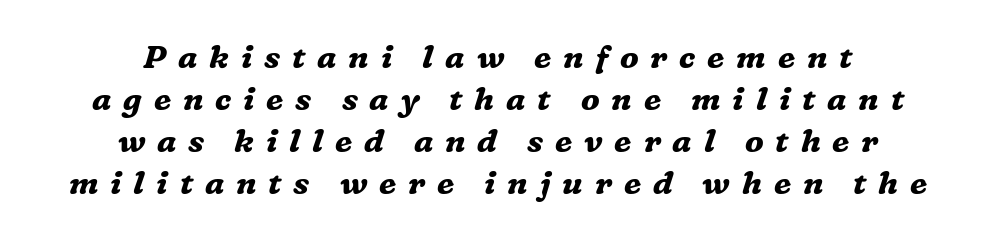
A typesetter would call this heavily tracked-out type. Type without underlining. Letterform terminals end in serifs throughout the passage. These lines sit exactly where default settings would place them. Think of a printed novel: that variable character pitch is what you see here. Weight: bold.
